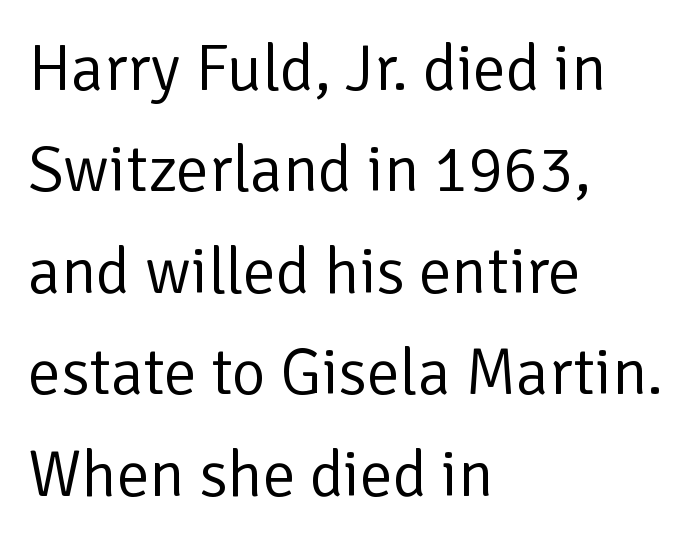
Q: Is the text bold? A: No.
Q: Is the text italic (slanted)? A: No, it is upright.
Q: Is the typeface a serif or a sans-serif typeface? A: Sans-serif.
Q: Is the text underlined? A: No.
Q: How is the paragraph aligned? A: Left-aligned.
Q: Is the spacing between letters normal or unusually wide? A: Normal.
Q: Is the spacing between lines tight, normal or loose? A: Normal.
Q: Width (condensed, normal, or wide)? A: Normal.
Q: Stroke contrast? A: Low.
Q: x-height? A: Medium.
Q: Monospaced? A: No.
